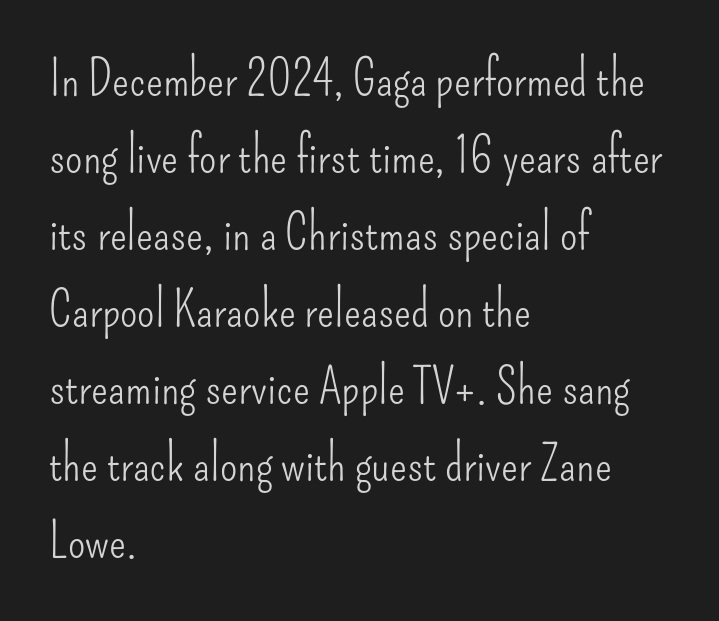
How are the letters spaced? Ordinarily, with no added tracking. The specimen omits any rule beneath the text block's lines. Here the designer chose a conventional face with non-uniform glyph widths. Nothing sits at the stroke ends, so this counts as sans-serif. Baseline-to-baseline distance is the conventional proportion of letter height.
